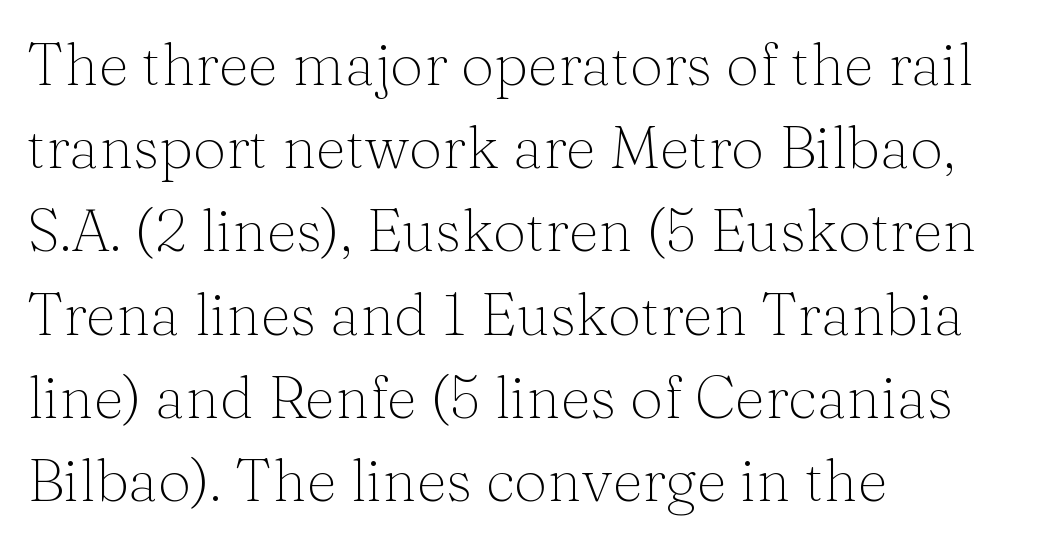
What's the leading like? Ordinary, nothing unusual. You could call the tracking neutral — neither tight nor loose. If you drew a line through each stem, it would be perfectly vertical. Weight: in the light-to-regular range. The passage shown is typeset with a serif family. Line beginnings align vertically; line endings do not.
